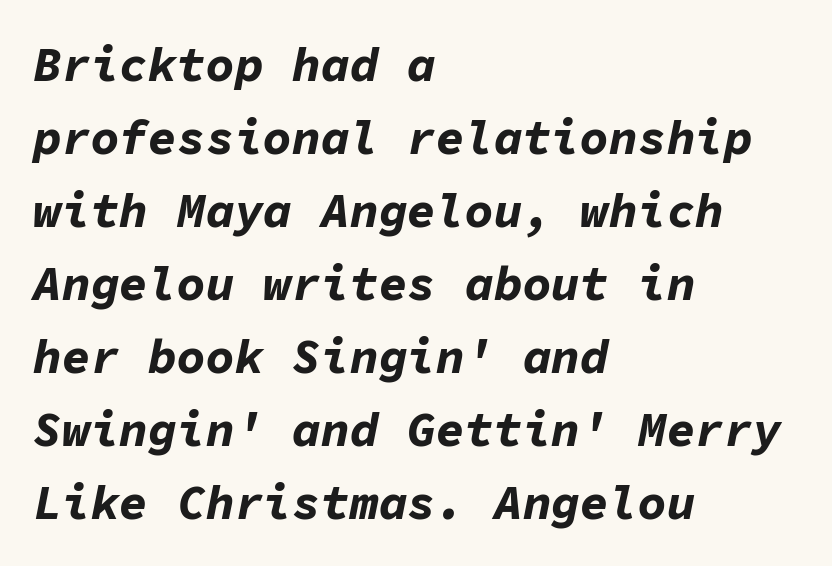
The image shows 48 px bold type, italic (leaning right), monospaced; set left-aligned, normal line spacing (1.52x), normal letter spacing, not underlined; low stroke contrast and a medium x-height.
